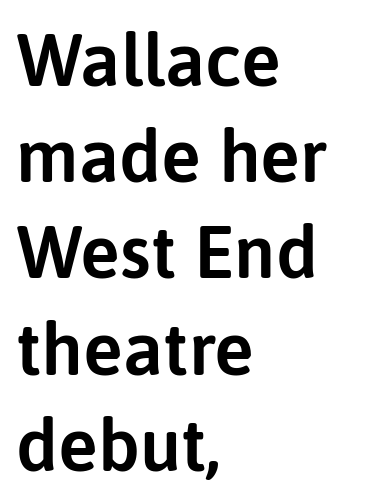
{"serif": "no", "italic": "no", "width": "normal", "stroke_contrast": "low", "x_height": "medium", "monospaced": "no", "underline": "no", "align": "left", "line_spacing": "normal", "line_spacing_ratio": 1.3, "letter_spacing": "normal", "letter_spacing_em": 0.0, "glyph_px": 74}
